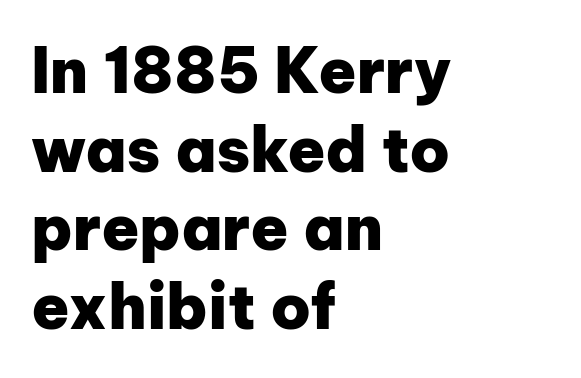
Q: Is the text bold? A: Yes.
Q: Is the text italic (slanted)? A: No, it is upright.
Q: Is the typeface a serif or a sans-serif typeface? A: Sans-serif.
Q: Is the text underlined? A: No.
Q: How is the paragraph aligned? A: Left-aligned.
Q: Is the spacing between letters normal or unusually wide? A: Normal.
Q: Is the spacing between lines tight, normal or loose? A: Normal.
Q: Width (condensed, normal, or wide)? A: Normal.
Q: Stroke contrast? A: Low.
Q: x-height? A: Medium.
Q: Monospaced? A: No.
